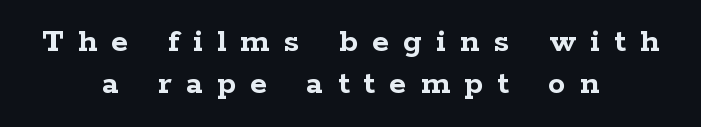
The image shows 35 px semibold, wide serif type, upright; set centered, line spacing 1.2x, unusually wide letter spacing (+0.41 em), not underlined; low stroke contrast and a medium x-height.
